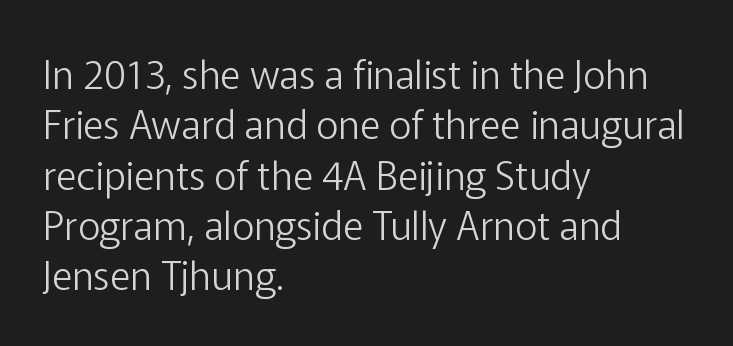
{"serif": "no", "italic": "no", "bold": "no", "weight": "light", "width": "normal", "stroke_contrast": "low", "x_height": "medium", "monospaced": "no", "underline": "no", "align": "left", "line_spacing": "normal", "line_spacing_ratio": 1.29, "letter_spacing": "normal", "letter_spacing_em": 0.0, "glyph_px": 39}
